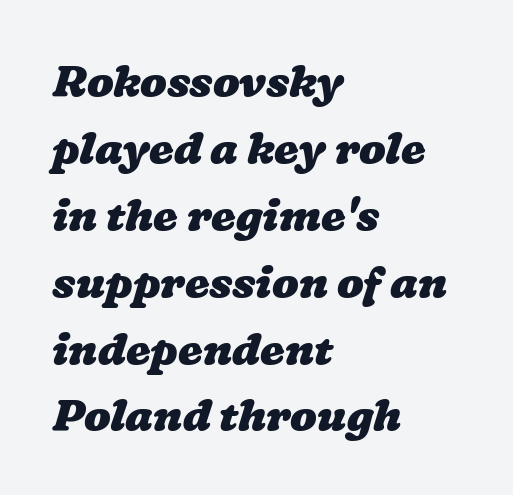
Q: Is the text bold? A: Yes.
Q: Is the text underlined? A: No.
Q: How is the paragraph aligned? A: Left-aligned.
Q: Is the spacing between letters normal or unusually wide? A: Normal.
Q: Is the spacing between lines tight, normal or loose? A: Normal.
Q: Width (condensed, normal, or wide)? A: Wide.
Q: Stroke contrast? A: Low.
Q: x-height? A: Medium.
Q: Monospaced? A: No.
